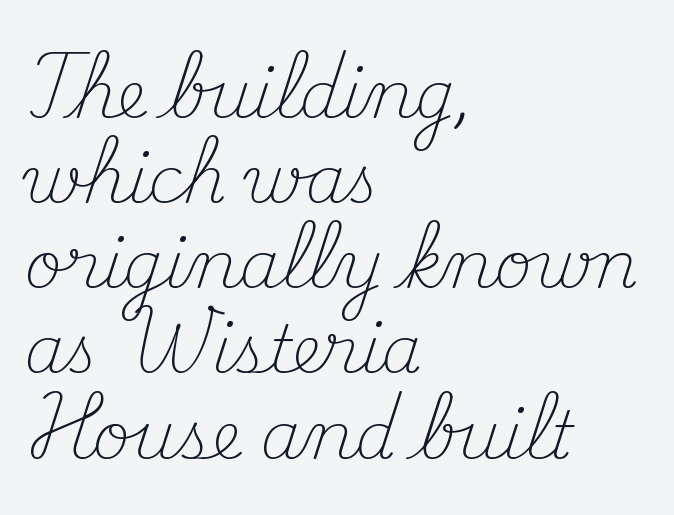
Q: Is the text bold? A: No.
Q: Is the text italic (slanted)? A: Yes.
Q: Is the typeface a serif or a sans-serif typeface? A: Serif.
Q: Is the text underlined? A: No.
Q: How is the paragraph aligned? A: Left-aligned.
Q: Is the spacing between letters normal or unusually wide? A: Normal.
Q: Is the spacing between lines tight, normal or loose? A: Normal.
Q: Width (condensed, normal, or wide)? A: Normal.
Q: Stroke contrast? A: Medium.
Q: x-height? A: Small.
Q: Monospaced? A: No.
